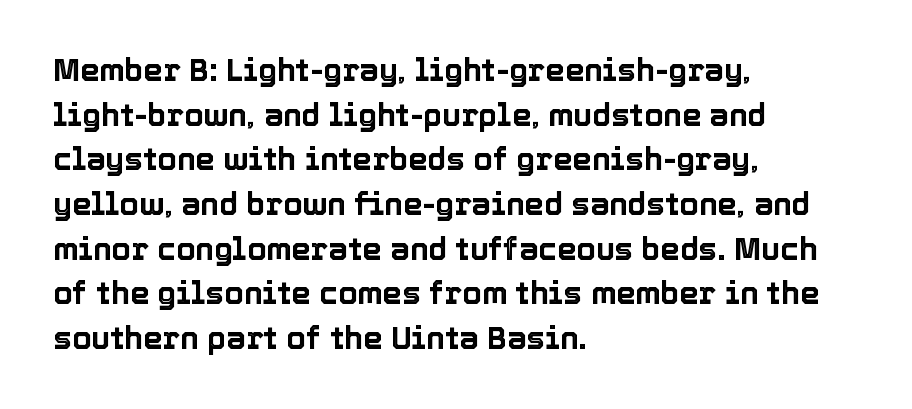
Rows of type keep a routine distance in the vertical direction. The type sits square on the baseline with zero lean. The letters advance in unequal steps, a hallmark of proportional type. Look at the tracking — it's just the regular setting, nothing added. Alignment: flush left.
